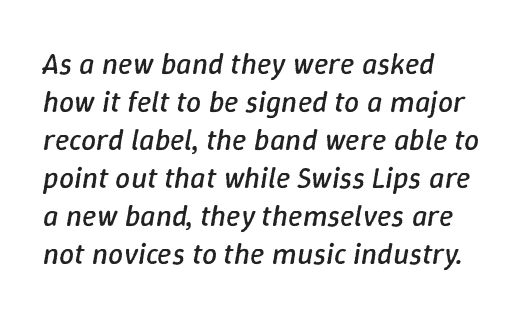
The image shows 30 px regular-weight type, italic (leaning right); set left-aligned, normal line spacing (1.27x), normal letter spacing, not underlined; low stroke contrast and a medium x-height.
